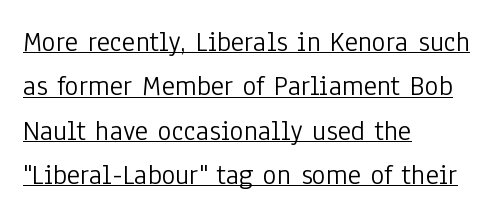
Characters follow at the spacing the type designer built in. This is the regular roman posture of the typeface. A light-to-regular cut is what we see here. Stroke terminals: plain, sans-serif.
